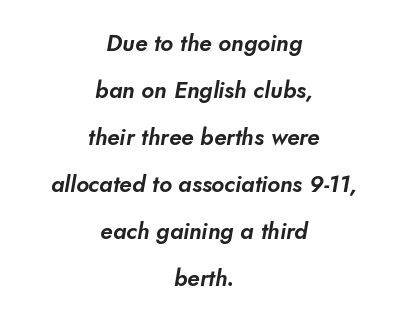
Check the space under the baseline: it is left empty. Standard letterfit; no display-style spreading of the glyphs. The lines are spread far apart with generous leading. Is the block centered? Yes — each line is placed symmetrically about the middle.
